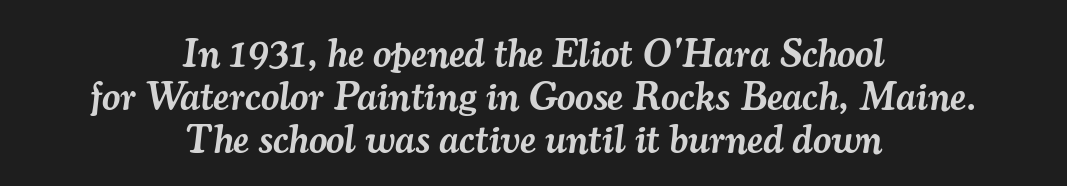
The image shows 40 px semibold serif type, italic (leaning right); set centered, tight line spacing (1.08x), normal letter spacing, not underlined; medium stroke contrast and a small x-height.
